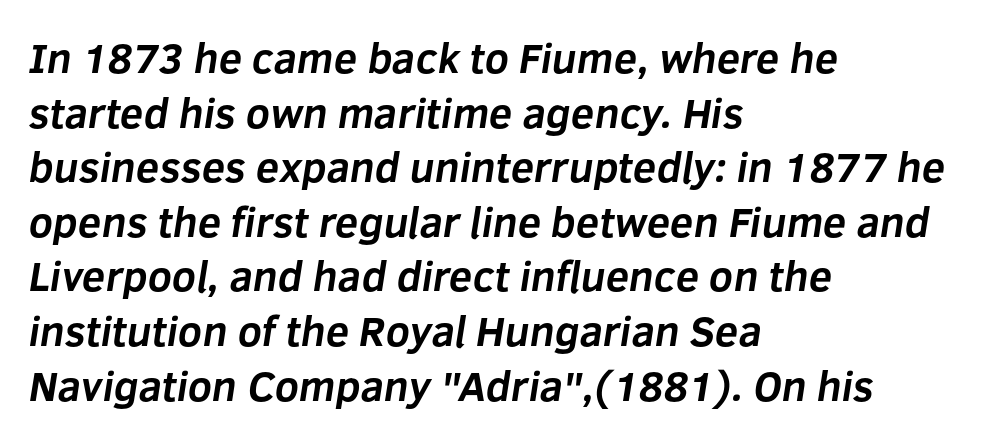
{"serif": "no", "bold": "yes", "weight": "bold", "width": "normal", "stroke_contrast": "low", "x_height": "medium", "monospaced": "no", "underline": "no", "align": "left", "line_spacing": "normal", "line_spacing_ratio": 1.3, "letter_spacing": "normal", "letter_spacing_em": 0.0, "glyph_px": 42}
